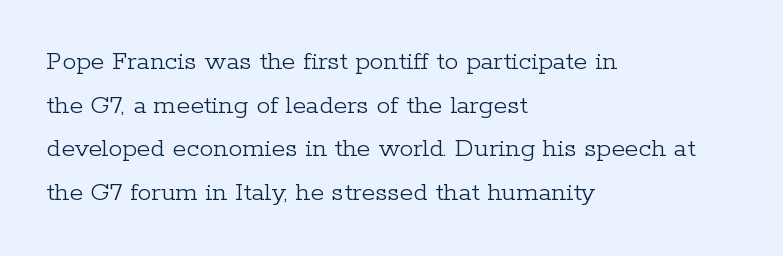
Q: Is the text bold? A: No.
Q: Is the text italic (slanted)? A: No, it is upright.
Q: Is the typeface a serif or a sans-serif typeface? A: Serif.
Q: Is the text underlined? A: No.
Q: How is the paragraph aligned? A: Left-aligned.
Q: Is the spacing between letters normal or unusually wide? A: Normal.
Q: Is the spacing between lines tight, normal or loose? A: Normal.
Q: Width (condensed, normal, or wide)? A: Normal.
Q: Stroke contrast? A: Low.
Q: x-height? A: Medium.
Q: Monospaced? A: No.
